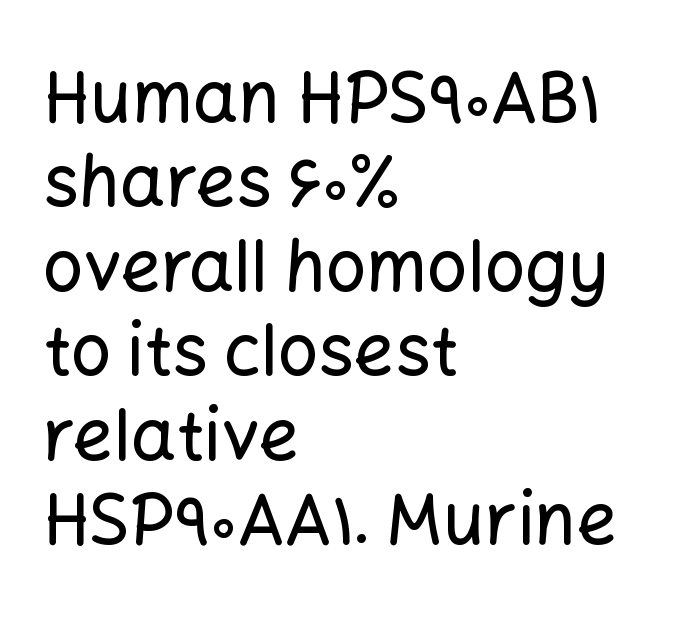
The image shows 71 px sans-serif type, upright; set left-aligned, line spacing 1.19x, normal letter spacing, not underlined; low stroke contrast and a medium x-height.
